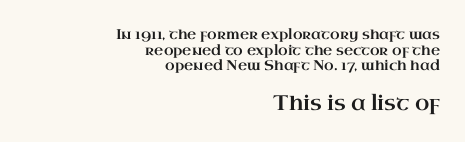
Q: Is the text italic (slanted)? A: No, it is upright.
Q: Is the text underlined? A: No.
Q: How is the paragraph aligned? A: Right-aligned.
Q: Is the spacing between letters normal or unusually wide? A: Normal.
Q: Is the spacing between lines tight, normal or loose? A: Tight.
Q: Which block of text is set in a larger size, the first (top) or the second (bottom)? A: The second (bottom) one.
